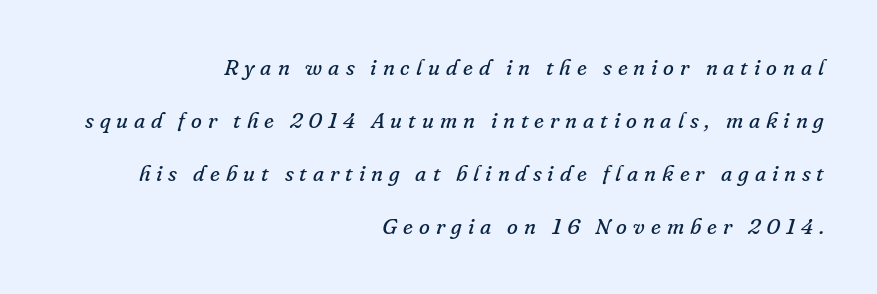
{"italic": "yes", "lean": "right", "slant_degrees": 16, "bold": "no", "underline": "no", "align": "right", "line_spacing": "loose", "line_spacing_ratio": 2.41, "letter_spacing": "wide", "letter_spacing_em": 0.27, "glyph_px": 22}
